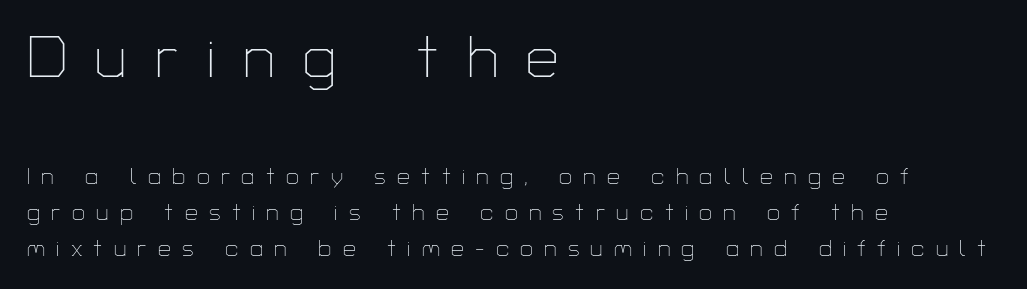
Q: Is the text bold? A: No.
Q: Is the text italic (slanted)? A: No, it is upright.
Q: Is the typeface a serif or a sans-serif typeface? A: Sans-serif.
Q: Is the text underlined? A: No.
Q: How is the paragraph aligned? A: Left-aligned.
Q: Is the spacing between letters normal or unusually wide? A: Unusually wide.
Q: Is the spacing between lines tight, normal or loose? A: Normal.
Q: Which block of text is set in a larger size, the first (top) or the second (bottom)? A: The first (top) one.
Q: Width (condensed, normal, or wide)? A: Normal.
Q: Stroke contrast? A: Low.
Q: x-height? A: Medium.
Q: Monospaced? A: No.
